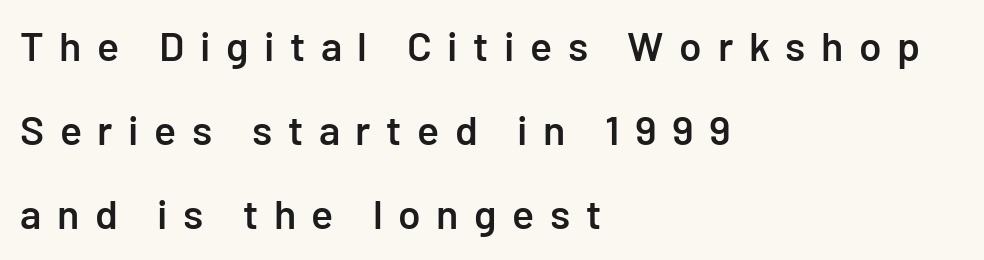
The image shows 41 px semibold sans-serif type, upright; set left-aligned, loose line spacing (2.05x), unusually wide letter spacing (+0.38 em), not underlined; low stroke contrast and a medium x-height.
